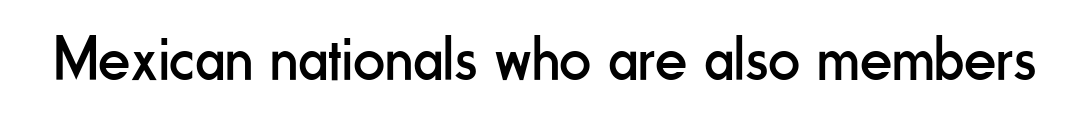
The image shows 63 px regular-weight, condensed sans-serif type, upright; set normal letter spacing, not underlined; low stroke contrast and a small x-height.
